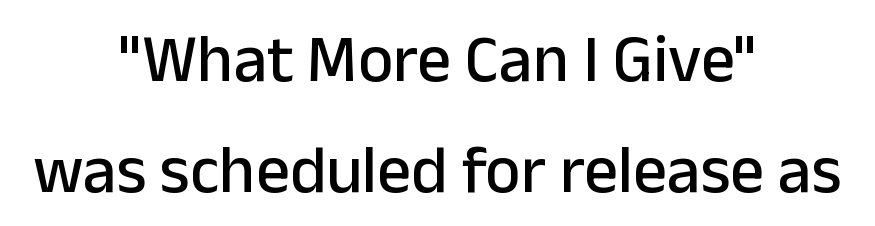
{"serif": "no", "italic": "no", "width": "normal", "stroke_contrast": "low", "x_height": "medium", "monospaced": "no", "underline": "no", "align": "center", "line_spacing": "normal", "line_spacing_ratio": 1.65, "letter_spacing": "normal", "letter_spacing_em": 0.0, "glyph_px": 67}
